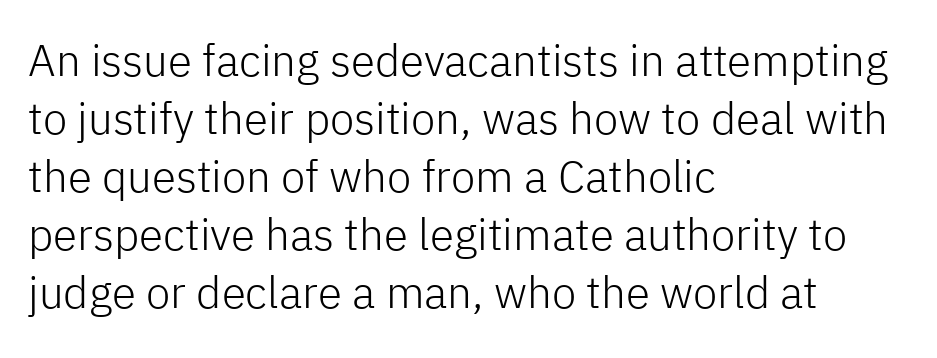
Proportional: the letters do not fall into vertical columns. The leading is moderate, giving the passage an even texture. Is the stroke heavy? The answer is a plain regular-or-lighter. The type is set solid horizontally, with unmodified tracking. Type without underlining.
